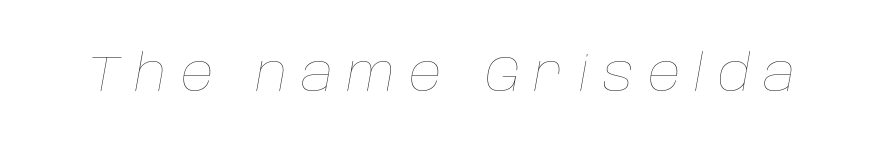
Q: Is the text bold? A: No.
Q: Is the text italic (slanted)? A: Yes, it leans right by about 10 degrees.
Q: Is the text underlined? A: No.
Q: Is the spacing between letters normal or unusually wide? A: Unusually wide.
Q: Width (condensed, normal, or wide)? A: Normal.
Q: Stroke contrast? A: Low.
Q: x-height? A: Large.
Q: Monospaced? A: No.
